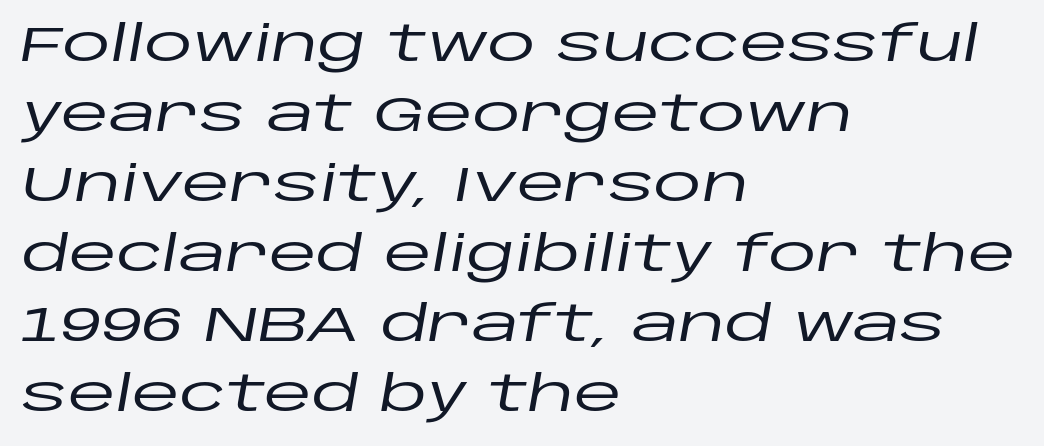
Q: Is the text italic (slanted)? A: Yes, it leans right by about 10 degrees.
Q: Is the text underlined? A: No.
Q: How is the paragraph aligned? A: Left-aligned.
Q: Is the spacing between letters normal or unusually wide? A: Normal.
Q: Is the spacing between lines tight, normal or loose? A: Normal.
Q: Width (condensed, normal, or wide)? A: Wide.
Q: Stroke contrast? A: Low.
Q: x-height? A: Large.
Q: Monospaced? A: No.
